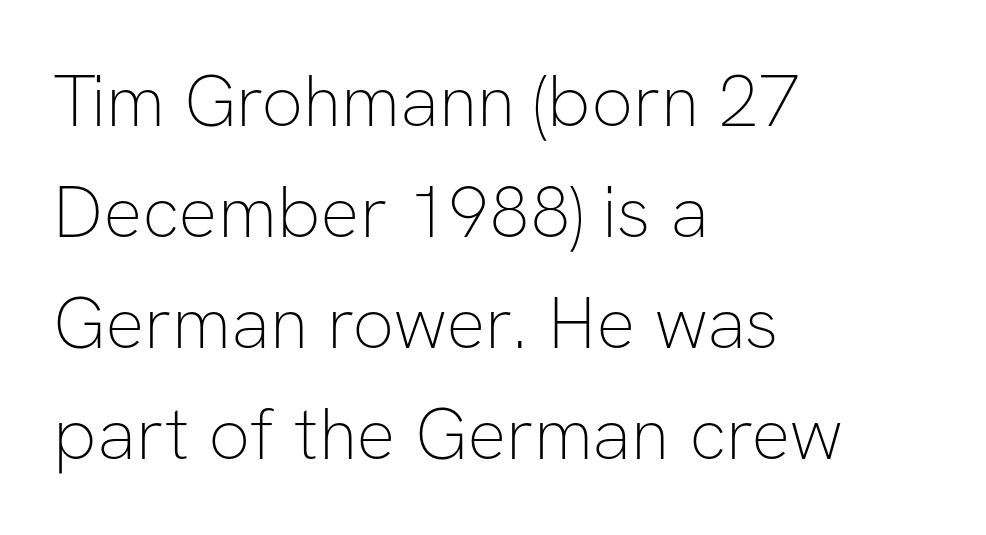
If you measured baseline to baseline, you'd find a middling distance. Letters have the restrained weight of plain body copy at most. Descenders hang freely into open space. Does the lettering tilt? It doesn't — this is upright. Between one letter and the next there's only the usual sliver of space.
